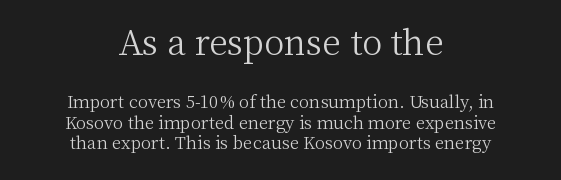
{"serif": "yes", "italic": "no", "bold": "no", "weight": "light", "width": "normal", "stroke_contrast": "medium", "x_height": "medium", "monospaced": "no", "underline": "no", "align": "center", "line_spacing_ratio": 1.21, "letter_spacing": "normal", "letter_spacing_em": 0.0, "larger_block": "first", "size_ratio": 2.0, "glyph_px": 34}
